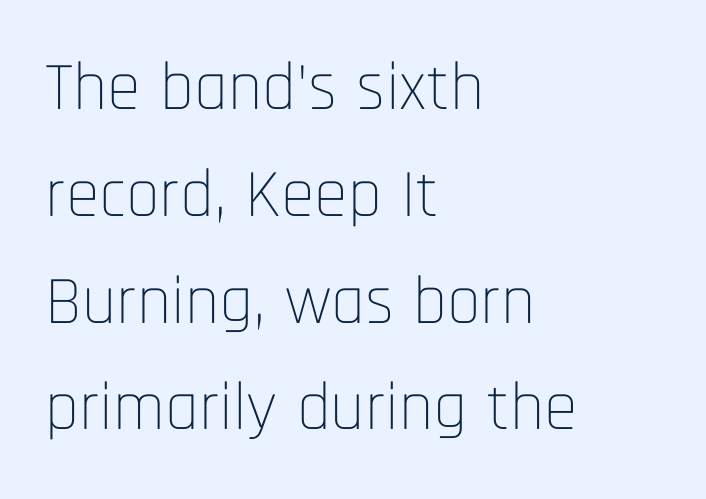
Q: Is the text bold? A: No.
Q: Is the text italic (slanted)? A: No, it is upright.
Q: Is the typeface a serif or a sans-serif typeface? A: Sans-serif.
Q: Is the text underlined? A: No.
Q: How is the paragraph aligned? A: Left-aligned.
Q: Is the spacing between letters normal or unusually wide? A: Normal.
Q: Is the spacing between lines tight, normal or loose? A: Normal.
Q: Width (condensed, normal, or wide)? A: Condensed.
Q: Stroke contrast? A: Low.
Q: x-height? A: Large.
Q: Monospaced? A: No.
